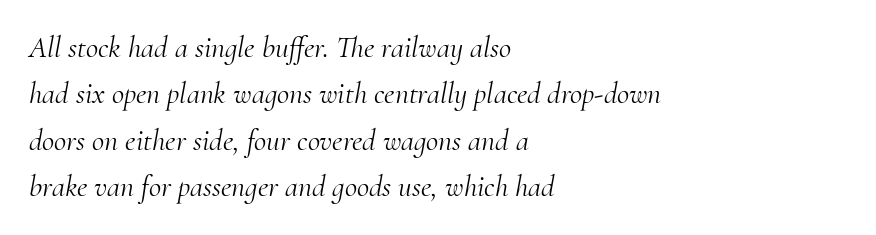
Q: Is the text bold? A: No.
Q: Is the text italic (slanted)? A: Yes, it leans right by about 10 degrees.
Q: Is the typeface a serif or a sans-serif typeface? A: Serif.
Q: Is the text underlined? A: No.
Q: How is the paragraph aligned? A: Left-aligned.
Q: Is the spacing between letters normal or unusually wide? A: Normal.
Q: Is the spacing between lines tight, normal or loose? A: Normal.
Q: Width (condensed, normal, or wide)? A: Normal.
Q: Stroke contrast? A: Medium.
Q: x-height? A: Small.
Q: Monospaced? A: No.
